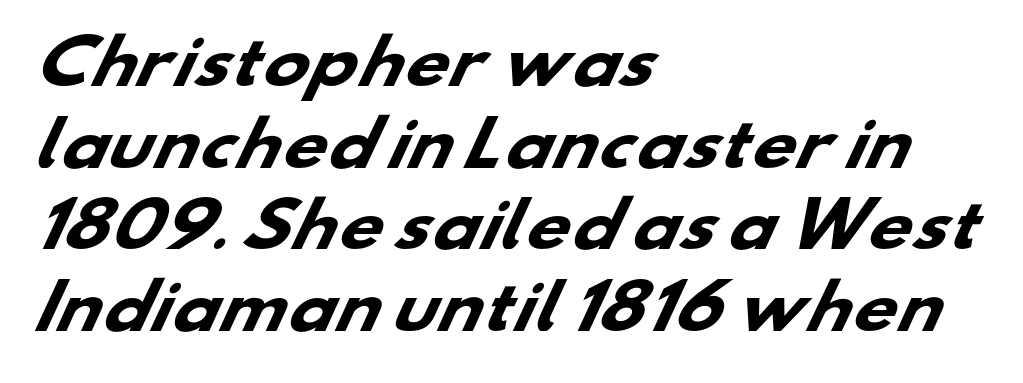
The image shows 61 px heavy, wide sans-serif type; set left-aligned, normal line spacing (1.34x), normal letter spacing, not underlined; low stroke contrast and a small x-height.
